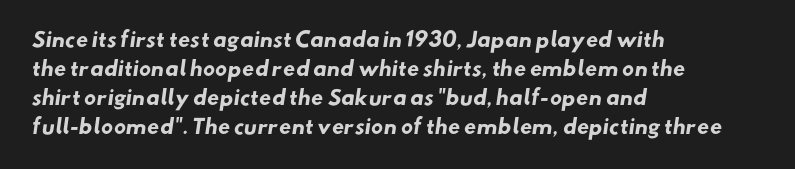
Q: Is the text bold? A: Yes.
Q: Is the text underlined? A: No.
Q: How is the paragraph aligned? A: Left-aligned.
Q: Is the spacing between letters normal or unusually wide? A: Normal.
Q: Is the spacing between lines tight, normal or loose? A: Normal.
